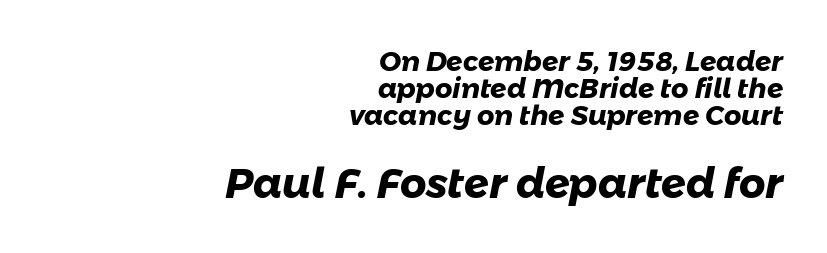
Q: Is the text bold? A: Yes.
Q: Is the typeface a serif or a sans-serif typeface? A: Sans-serif.
Q: Is the text underlined? A: No.
Q: How is the paragraph aligned? A: Right-aligned.
Q: Is the spacing between letters normal or unusually wide? A: Normal.
Q: Is the spacing between lines tight, normal or loose? A: Tight.
Q: Which block of text is set in a larger size, the first (top) or the second (bottom)? A: The second (bottom) one.
Q: Width (condensed, normal, or wide)? A: Normal.
Q: Stroke contrast? A: Low.
Q: x-height? A: Medium.
Q: Monospaced? A: No.
